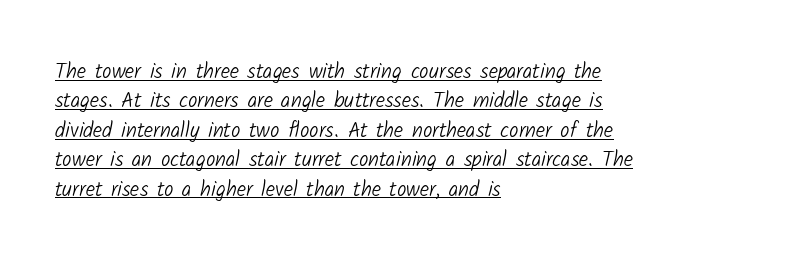
Q: Is the text bold? A: No.
Q: Is the text underlined? A: Yes.
Q: How is the paragraph aligned? A: Left-aligned.
Q: Is the spacing between letters normal or unusually wide? A: Normal.
Q: Is the spacing between lines tight, normal or loose? A: Normal.
